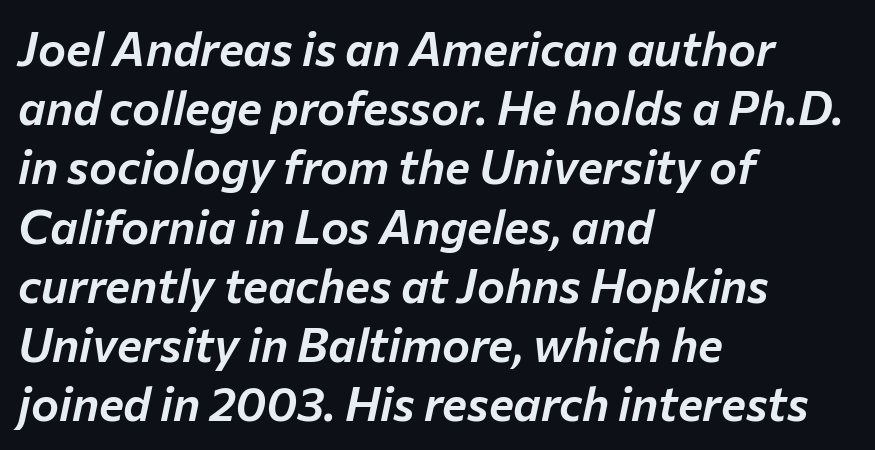
{"italic": "yes", "lean": "right", "slant_degrees": 12, "width": "normal", "stroke_contrast": "low", "x_height": "medium", "monospaced": "no", "underline": "no", "align": "left", "line_spacing": "normal", "line_spacing_ratio": 1.26, "letter_spacing": "normal", "letter_spacing_em": 0.0, "glyph_px": 47}
